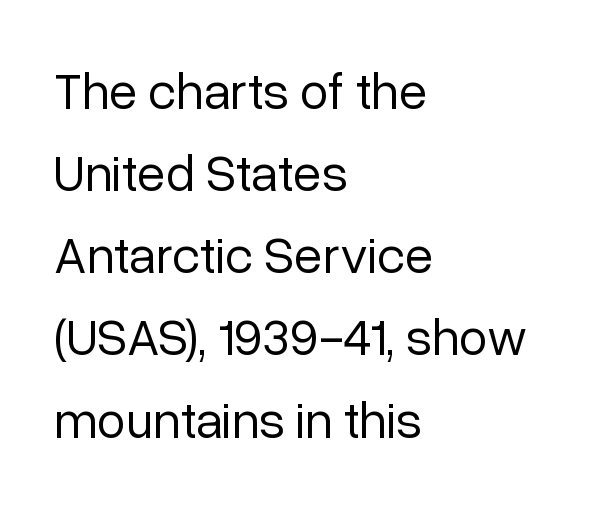
The image shows 52 px regular-weight sans-serif type, upright; set left-aligned, normal line spacing (1.58x), normal letter spacing, not underlined; low stroke contrast and a medium x-height.
